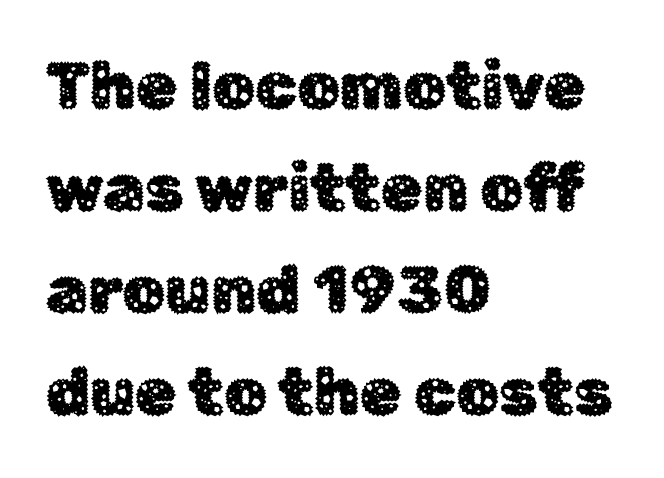
The image shows 67 px sans-serif type, upright; set left-aligned, normal line spacing (1.52x), normal letter spacing, not underlined; low stroke contrast and a medium x-height.
